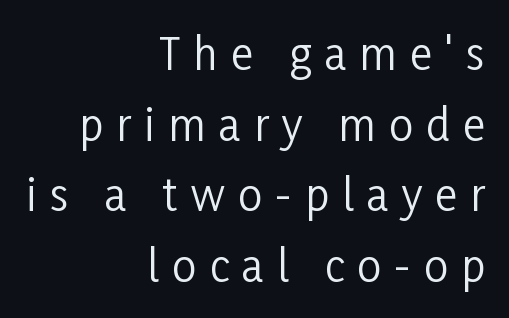
The image shows 43 px regular-weight, condensed sans-serif type, upright; set right-aligned, normal line spacing (1.64x), unusually wide letter spacing (+0.31 em), not underlined; low stroke contrast and a medium x-height.
